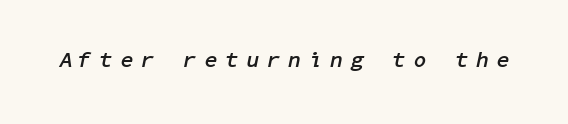
Each glyph is drawn with heavy, bold strokes. Underline: absent. The rendering inserts visible extra space after every character. You can tell it's italic because the verticals aren't actually vertical.
